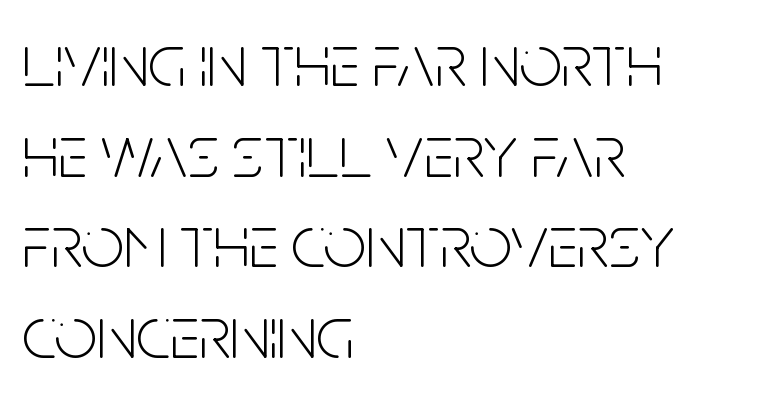
The image shows 75 px light, condensed sans-serif type, upright; set left-aligned, line spacing 1.21x, normal letter spacing, not underlined; low stroke contrast and a large x-height.
